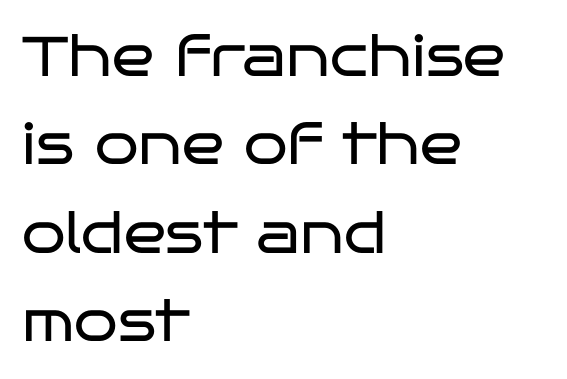
Q: Is the text bold? A: No.
Q: Is the text italic (slanted)? A: No, it is upright.
Q: Is the typeface a serif or a sans-serif typeface? A: Sans-serif.
Q: Is the text underlined? A: No.
Q: How is the paragraph aligned? A: Left-aligned.
Q: Is the spacing between letters normal or unusually wide? A: Normal.
Q: Is the spacing between lines tight, normal or loose? A: Normal.
Q: Width (condensed, normal, or wide)? A: Wide.
Q: Stroke contrast? A: Low.
Q: x-height? A: Large.
Q: Monospaced? A: No.
